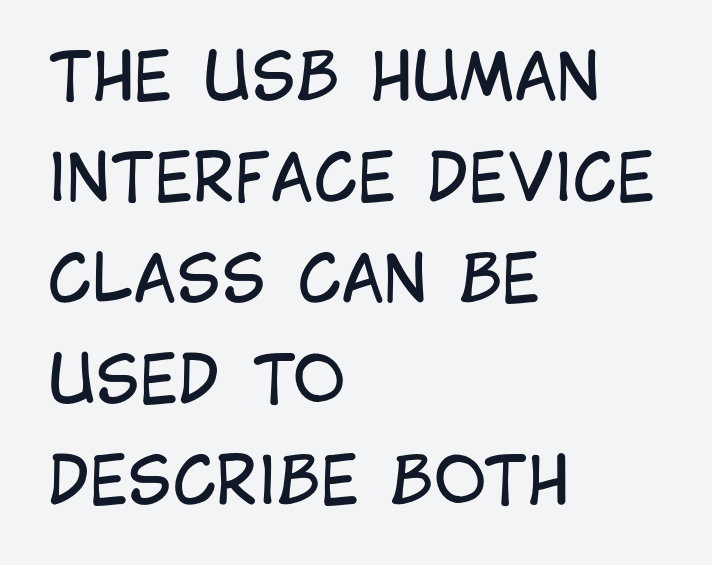
{"serif": "no", "italic": "no", "bold": "no", "weight": "regular", "width": "condensed", "stroke_contrast": "low", "x_height": "large", "monospaced": "no", "underline": "no", "align": "left", "line_spacing": "normal", "line_spacing_ratio": 1.58, "letter_spacing": "normal", "letter_spacing_em": 0.0, "glyph_px": 64}
